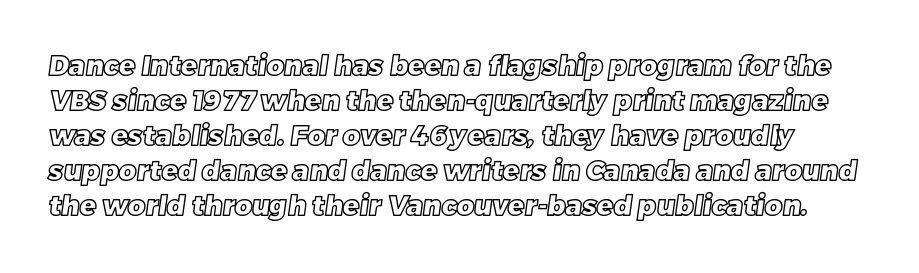
Q: Is the text underlined? A: No.
Q: Is the spacing between letters normal or unusually wide? A: Normal.
Q: Is the spacing between lines tight, normal or loose? A: Normal.
